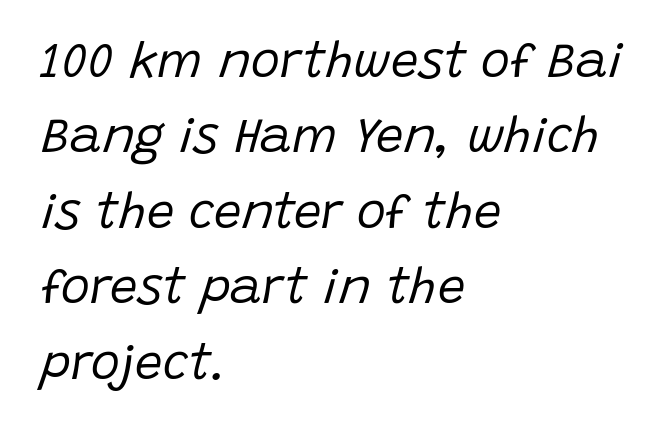
Think of a printed novel: that variable character pitch is what you see here. The line-height multiplier appears to be the usual default. The letters sit at their default tracking, neither squeezed nor spread. Reading down the block, your eye returns to a fixed left position each line. Descender tails drop into unmarked territory.
